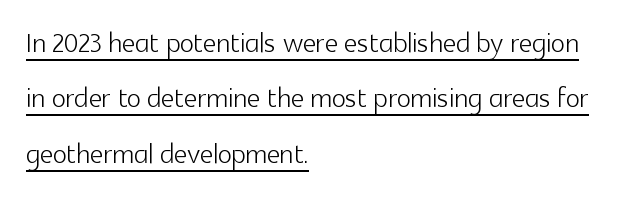
{"serif": "no", "italic": "no", "bold": "no", "weight": "light", "width": "normal", "x_height": "medium", "monospaced": "no", "underline": "yes", "align": "left", "line_spacing": "normal", "line_spacing_ratio": 1.5, "letter_spacing": "normal", "letter_spacing_em": 0.0, "glyph_px": 37}
